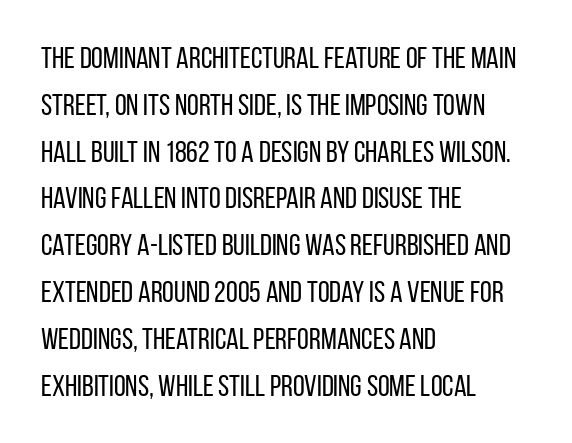
The image shows 30 px regular-weight, condensed sans-serif type, upright; set left-aligned, normal line spacing (1.56x), normal letter spacing, not underlined; low stroke contrast and a large x-height.
